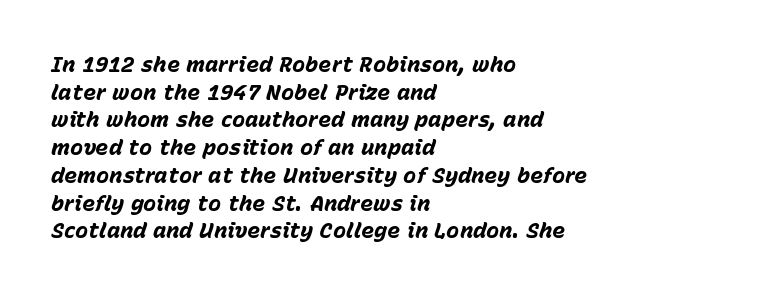
The passage shown leans; its letterforms are oblique. These lines keep a tight, regular rhythm from letter to letter. Compared with a centered layout, this one pins lines to the left instead. The rendering uses a bold face; every stroke is thick and dark. Honestly, there is no underline to notice here at all.
